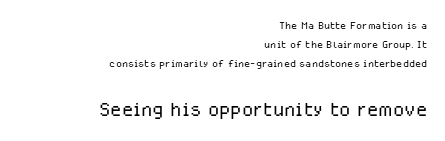
The image shows 26 px text type, upright; set right-aligned, normal line spacing (1.36x), normal letter spacing, not underlined; the second (bottom) block is 1.86x larger.
